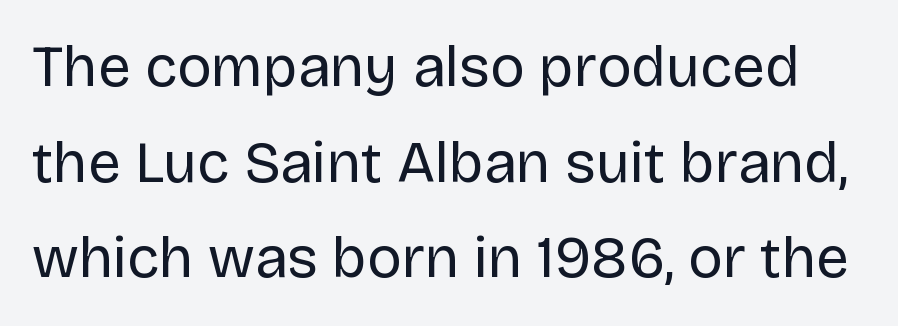
The image shows 58 px regular-weight sans-serif type, upright; set normal line spacing (1.65x), normal letter spacing, not underlined; low stroke contrast and a large x-height.
